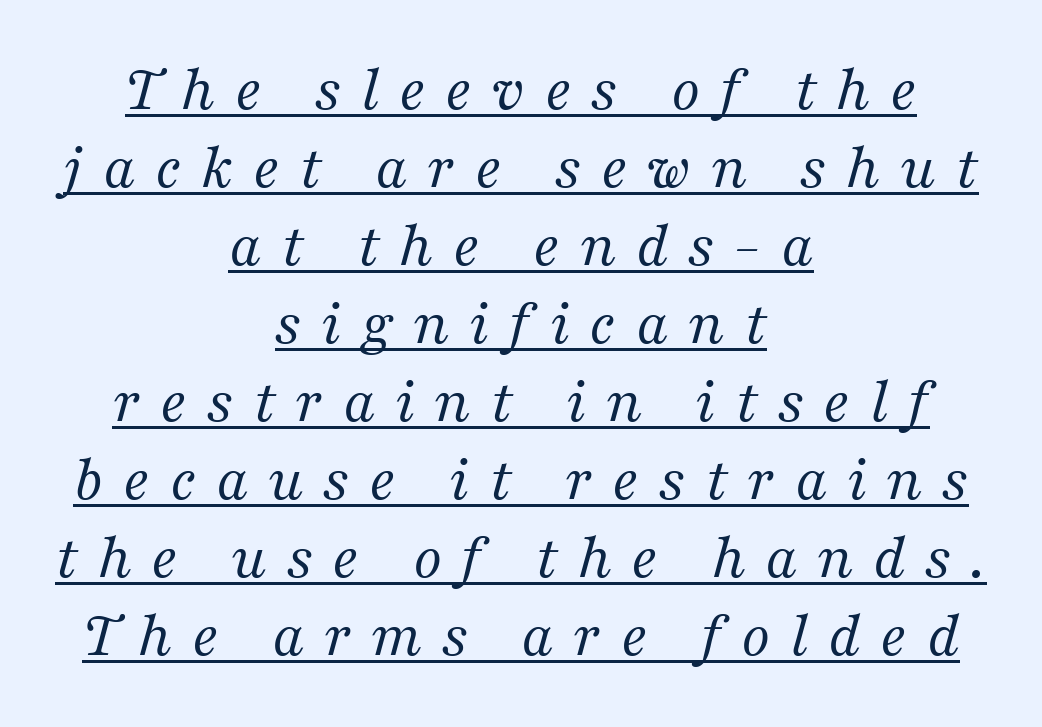
The setting favours the middle, as headings and verse often do. The passage shown is typeset with a serif family. The typography opts for an oblique posture over an upright one. Honestly, the underline is the first thing you notice here. This rendering widens character spacing well past its baseline value. Compared with a typical body face, this is equally light or lighter still.
